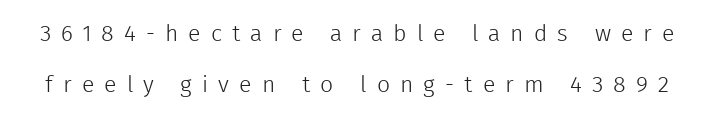
Q: Is the text bold? A: No.
Q: Is the text italic (slanted)? A: No, it is upright.
Q: Is the text underlined? A: No.
Q: Is the spacing between letters normal or unusually wide? A: Unusually wide.
Q: Is the spacing between lines tight, normal or loose? A: Loose.
